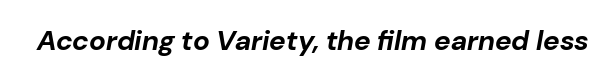
{"italic": "yes", "lean": "right", "slant_degrees": 10, "bold": "yes", "weight": "bold", "width": "normal", "stroke_contrast": "low", "x_height": "medium", "monospaced": "no", "underline": "no", "letter_spacing": "normal", "letter_spacing_em": 0.0, "glyph_px": 28}
